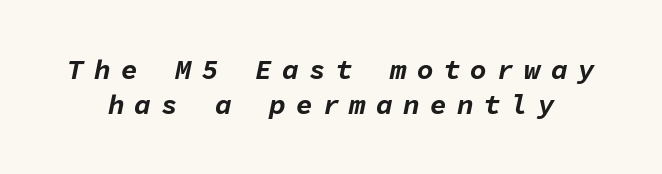
Looks like terminal output: every glyph gets an equal slot. These lines have a slow, spaced-out rhythm from letter to letter. In terms of leading, this rendering sits right in the middle. The axis of the letterforms is tilted away from vertical.
